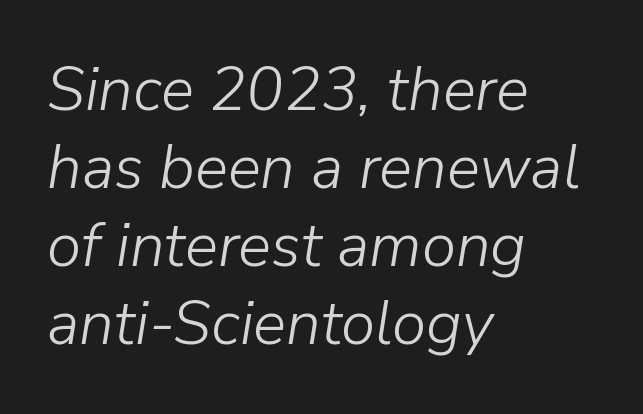
Q: Is the text bold? A: No.
Q: Is the text italic (slanted)? A: Yes, it leans right by about 9 degrees.
Q: Is the text underlined? A: No.
Q: How is the paragraph aligned? A: Left-aligned.
Q: Is the spacing between letters normal or unusually wide? A: Normal.
Q: Is the spacing between lines tight, normal or loose? A: Normal.
Q: Width (condensed, normal, or wide)? A: Normal.
Q: Stroke contrast? A: Low.
Q: x-height? A: Medium.
Q: Monospaced? A: No.
